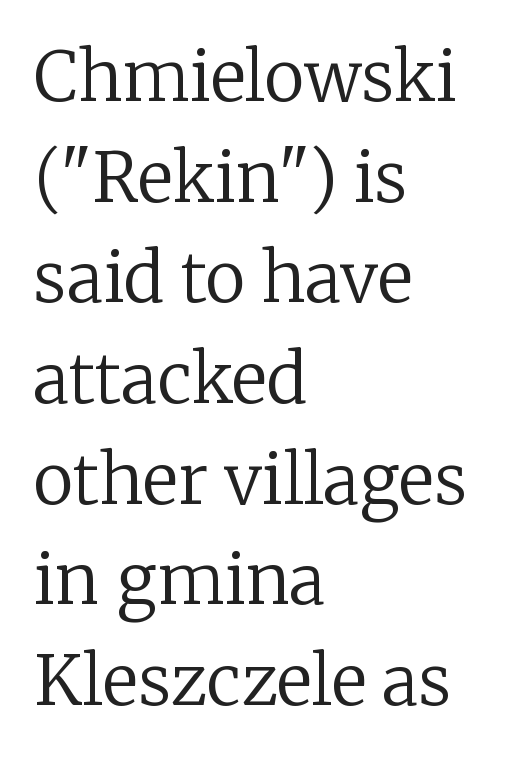
Q: Is the text bold? A: No.
Q: Is the text italic (slanted)? A: No, it is upright.
Q: Is the typeface a serif or a sans-serif typeface? A: Serif.
Q: Is the text underlined? A: No.
Q: How is the paragraph aligned? A: Left-aligned.
Q: Is the spacing between letters normal or unusually wide? A: Normal.
Q: Is the spacing between lines tight, normal or loose? A: Normal.
Q: Width (condensed, normal, or wide)? A: Normal.
Q: Stroke contrast? A: Low.
Q: x-height? A: Medium.
Q: Monospaced? A: No.
